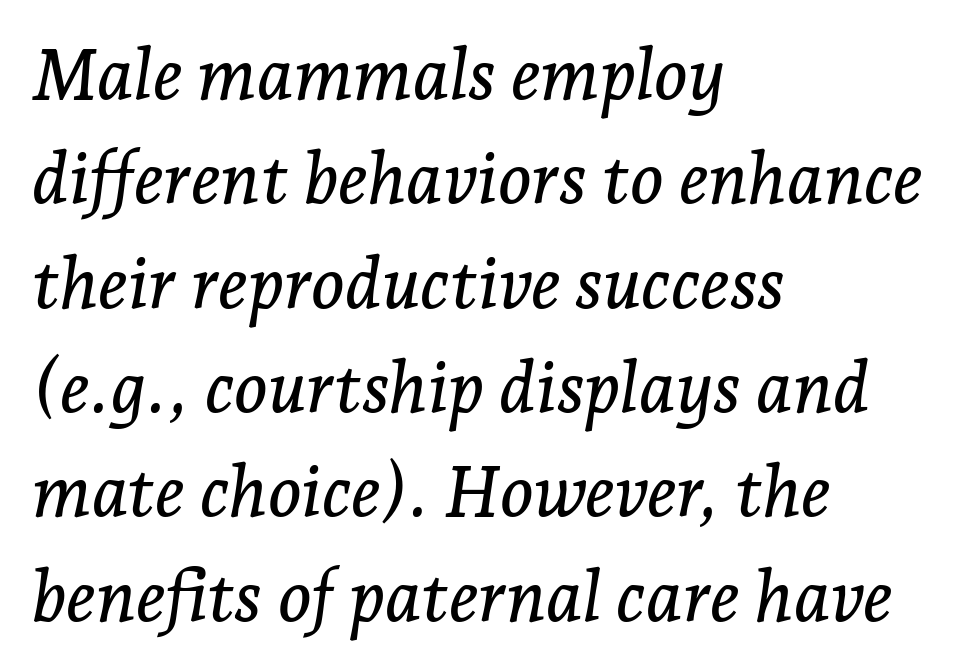
Q: Is the text italic (slanted)? A: Yes, it leans right by about 7 degrees.
Q: Is the typeface a serif or a sans-serif typeface? A: Serif.
Q: Is the text underlined? A: No.
Q: How is the paragraph aligned? A: Left-aligned.
Q: Is the spacing between letters normal or unusually wide? A: Normal.
Q: Is the spacing between lines tight, normal or loose? A: Normal.
Q: Width (condensed, normal, or wide)? A: Normal.
Q: Stroke contrast? A: Low.
Q: x-height? A: Medium.
Q: Monospaced? A: No.
